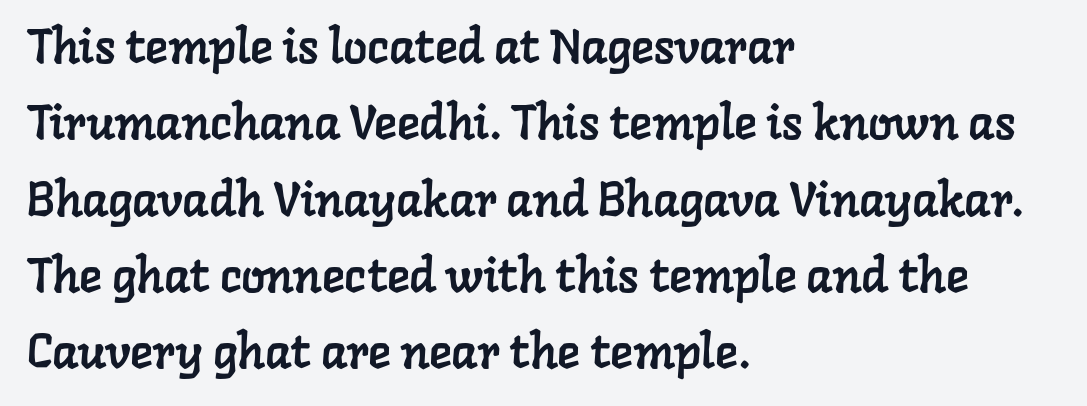
{"serif": "yes", "width": "normal", "stroke_contrast": "low", "x_height": "medium", "monospaced": "no", "underline": "no", "align": "left", "line_spacing": "normal", "line_spacing_ratio": 1.59, "letter_spacing": "normal", "letter_spacing_em": 0.0, "glyph_px": 48}
